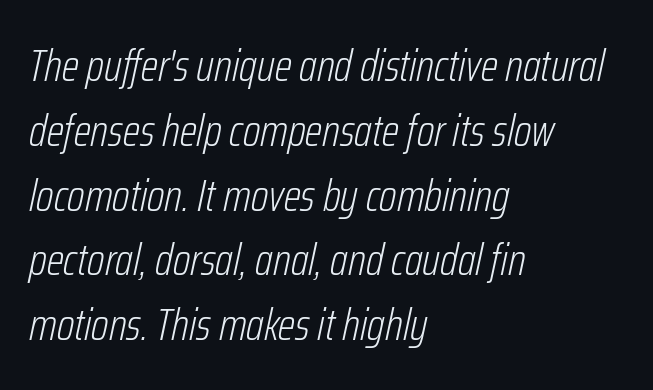
Horizontally, the lines are justified to the leading edge only. In terms of leading, this rendering sits right in the middle. Quick note: underline off. Look at the tracking — it's just the regular setting, nothing added.
